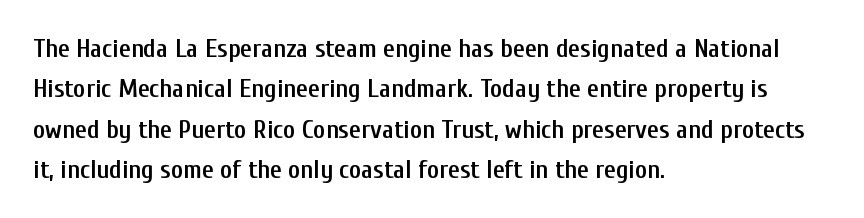
{"italic": "no", "bold": "semi", "underline": "no", "align": "left", "line_spacing": "normal", "line_spacing_ratio": 1.55, "letter_spacing": "normal", "letter_spacing_em": 0.0, "glyph_px": 26}
